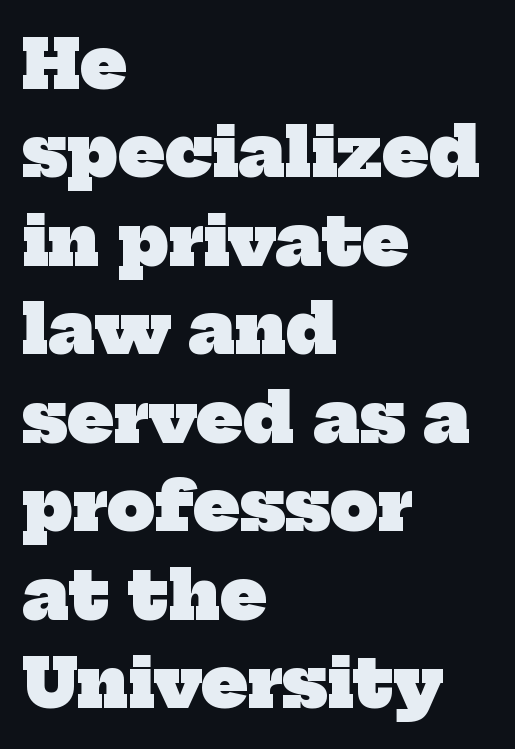
As a designer I'd log this as weight 700, bold. Has an underline been added? It has not. The passage shown is typed in a proportional face where columns would drift. Visually the block forms a straight wall on the left and a jagged coastline on the right.
